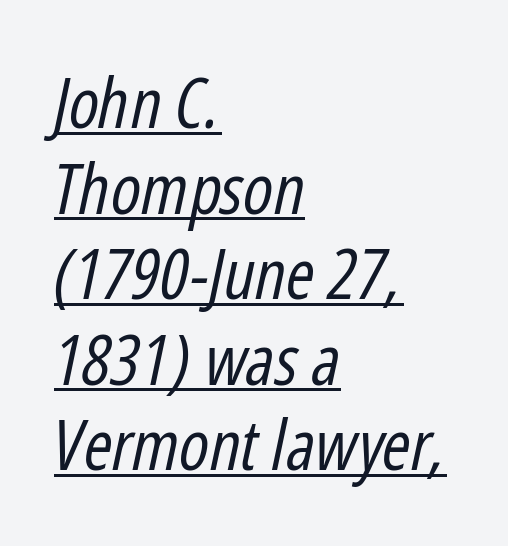
{"italic": "yes", "lean": "right", "slant_degrees": 12, "bold": "no", "weight": "regular", "width": "condensed", "stroke_contrast": "low", "x_height": "medium", "monospaced": "no", "underline": "yes", "align": "left", "line_spacing_ratio": 1.24, "letter_spacing": "normal", "letter_spacing_em": 0.0, "glyph_px": 69}
